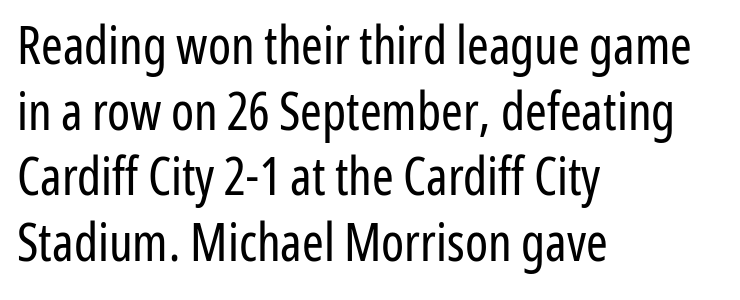
Q: Is the text bold? A: No.
Q: Is the text italic (slanted)? A: No, it is upright.
Q: Is the typeface a serif or a sans-serif typeface? A: Sans-serif.
Q: Is the text underlined? A: No.
Q: How is the paragraph aligned? A: Left-aligned.
Q: Is the spacing between letters normal or unusually wide? A: Normal.
Q: Is the spacing between lines tight, normal or loose? A: Normal.
Q: Width (condensed, normal, or wide)? A: Condensed.
Q: Stroke contrast? A: Low.
Q: x-height? A: Medium.
Q: Monospaced? A: No.
